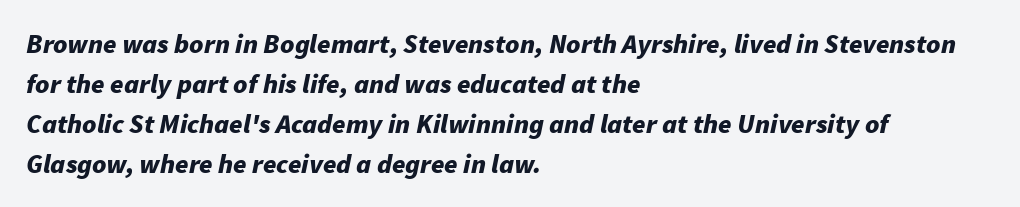
{"italic": "yes", "lean": "right", "slant_degrees": 11, "bold": "yes", "underline": "no", "align": "left", "line_spacing": "normal", "line_spacing_ratio": 1.48, "letter_spacing": "normal", "letter_spacing_em": 0.0, "glyph_px": 27}
